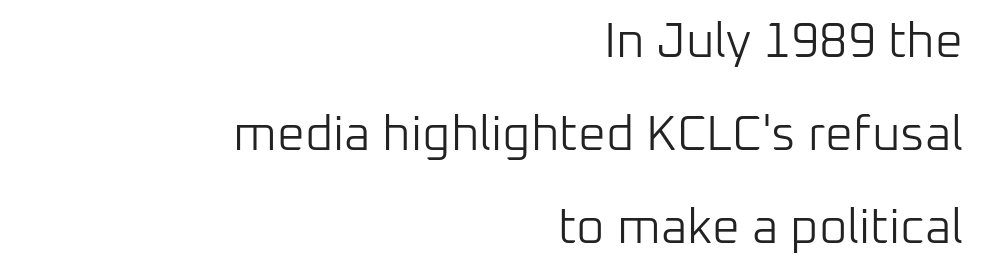
{"serif": "no", "italic": "no", "bold": "no", "weight": "light", "width": "normal", "stroke_contrast": "low", "x_height": "medium", "monospaced": "no", "underline": "no", "align": "right", "line_spacing": "loose", "line_spacing_ratio": 1.9, "letter_spacing": "normal", "letter_spacing_em": 0.0, "glyph_px": 49}
